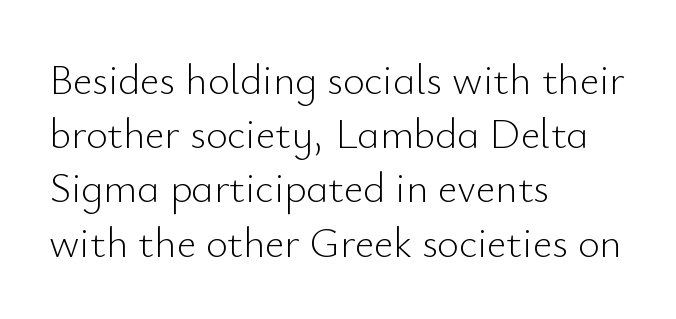
The image shows 42 px light sans-serif type, upright; set left-aligned, normal line spacing (1.29x), normal letter spacing, not underlined; low stroke contrast and a small x-height.
